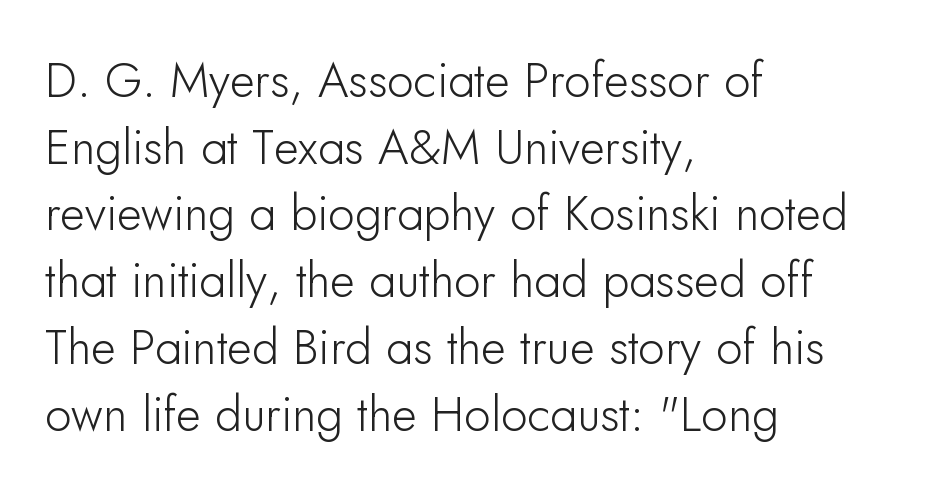
Q: Is the text italic (slanted)? A: No, it is upright.
Q: Is the typeface a serif or a sans-serif typeface? A: Sans-serif.
Q: Is the text underlined? A: No.
Q: How is the paragraph aligned? A: Left-aligned.
Q: Is the spacing between letters normal or unusually wide? A: Normal.
Q: Is the spacing between lines tight, normal or loose? A: Normal.
Q: Width (condensed, normal, or wide)? A: Normal.
Q: Stroke contrast? A: Low.
Q: x-height? A: Small.
Q: Monospaced? A: No.
